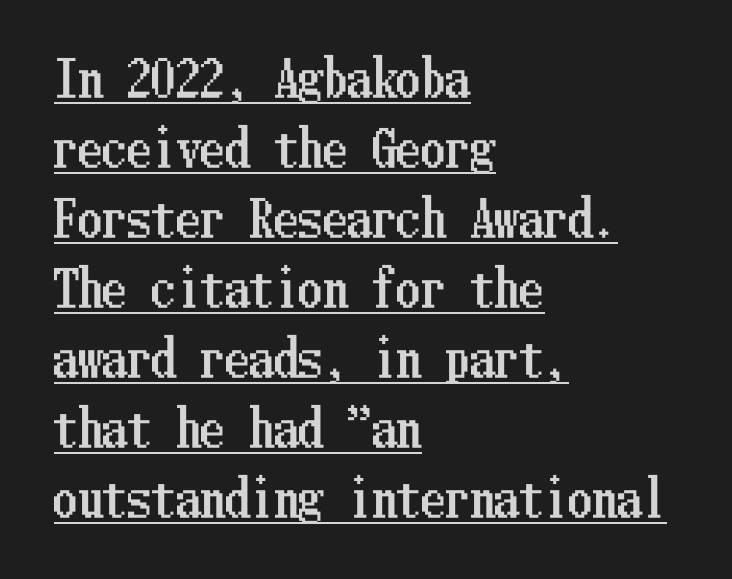
{"italic": "no", "width": "condensed", "stroke_contrast": "low", "x_height": "medium", "underline": "yes", "align": "left", "line_spacing": "normal", "line_spacing_ratio": 1.43, "letter_spacing": "normal", "letter_spacing_em": 0.0, "glyph_px": 49}
